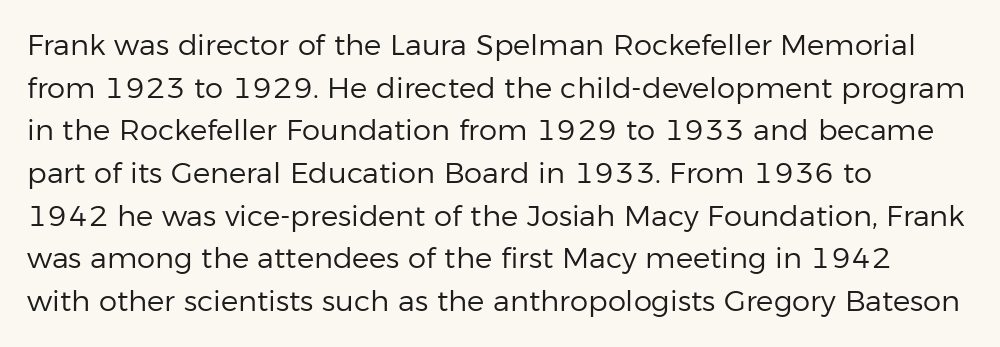
{"serif": "no", "italic": "no", "bold": "no", "weight": "regular", "width": "normal", "stroke_contrast": "low", "x_height": "medium", "monospaced": "no", "underline": "no", "align": "left", "line_spacing": "normal", "line_spacing_ratio": 1.47, "letter_spacing": "normal", "letter_spacing_em": 0.0, "glyph_px": 29}
